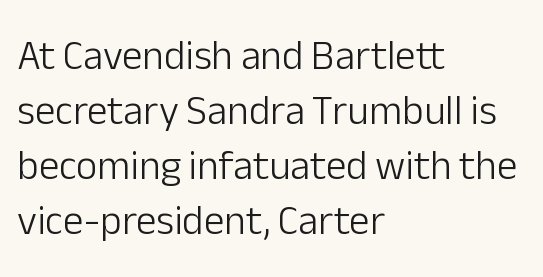
Unlike a traditional serif, this face leaves its strokes unadorned. Does the copy run flush right? No — it runs flush left. This is the regular roman posture of the typeface. The space directly below the letters is spotless. Spacing verdict: proportional, widths tailored to each character.
